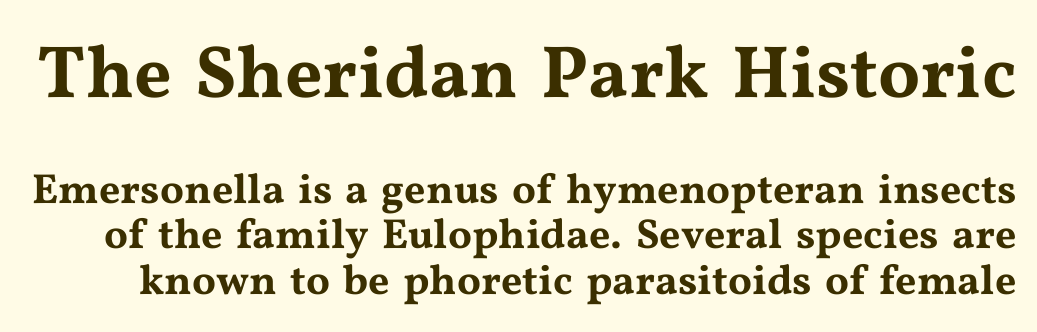
Q: Is the text italic (slanted)? A: No, it is upright.
Q: Is the typeface a serif or a sans-serif typeface? A: Serif.
Q: Is the text underlined? A: No.
Q: Is the spacing between letters normal or unusually wide? A: Normal.
Q: Is the spacing between lines tight, normal or loose? A: Tight.
Q: Which block of text is set in a larger size, the first (top) or the second (bottom)? A: The first (top) one.
Q: Width (condensed, normal, or wide)? A: Wide.
Q: Stroke contrast? A: Medium.
Q: x-height? A: Medium.
Q: Monospaced? A: No.
